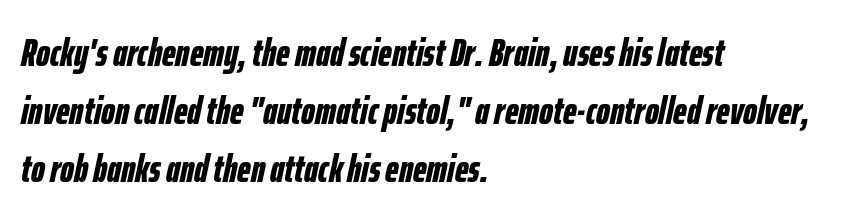
The image shows 39 px bold, condensed type, italic (leaning right); set left-aligned, normal line spacing (1.49x), normal letter spacing, not underlined; low stroke contrast and a medium x-height.
